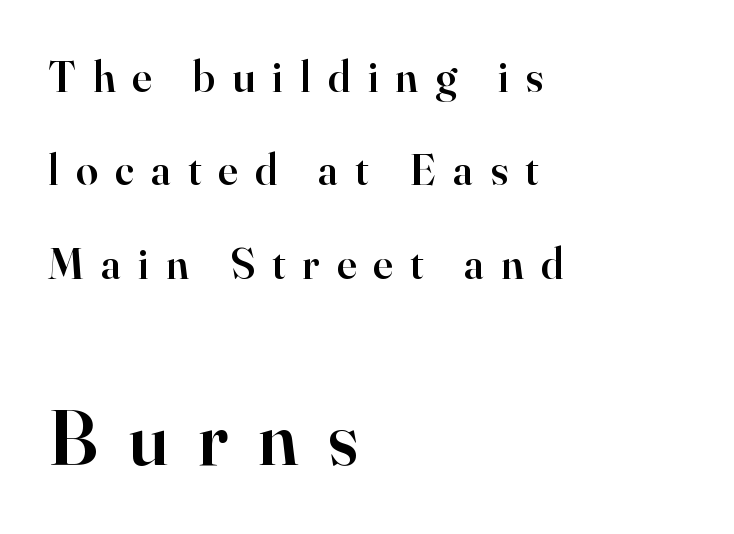
The image shows 77 px semibold serif type, upright; set left-aligned, loose line spacing (2.12x), unusually wide letter spacing (+0.39 em), not underlined; the second (bottom) block is 1.75x larger; high stroke contrast and a small x-height.
